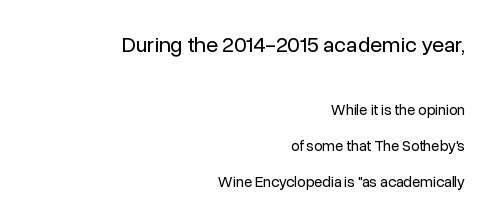
{"italic": "no", "bold": "no", "underline": "no", "align": "right", "line_spacing": "loose", "line_spacing_ratio": 2.39, "letter_spacing": "normal", "letter_spacing_em": 0.0, "larger_block": "first", "size_ratio": 1.47, "glyph_px": 22}
